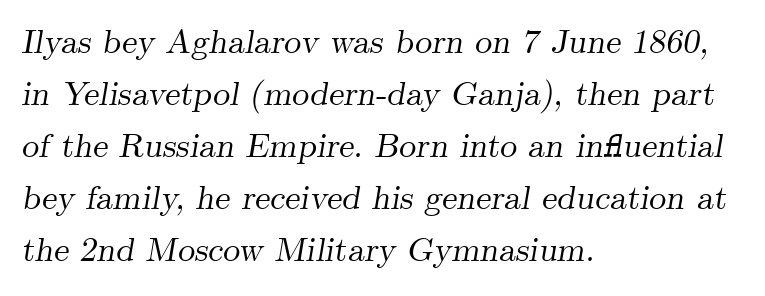
Q: Is the text italic (slanted)? A: Yes, it leans right by about 9 degrees.
Q: Is the typeface a serif or a sans-serif typeface? A: Serif.
Q: Is the text underlined? A: No.
Q: How is the paragraph aligned? A: Left-aligned.
Q: Is the spacing between letters normal or unusually wide? A: Normal.
Q: Is the spacing between lines tight, normal or loose? A: Normal.
Q: Width (condensed, normal, or wide)? A: Normal.
Q: Stroke contrast? A: Medium.
Q: x-height? A: Small.
Q: Monospaced? A: No.
